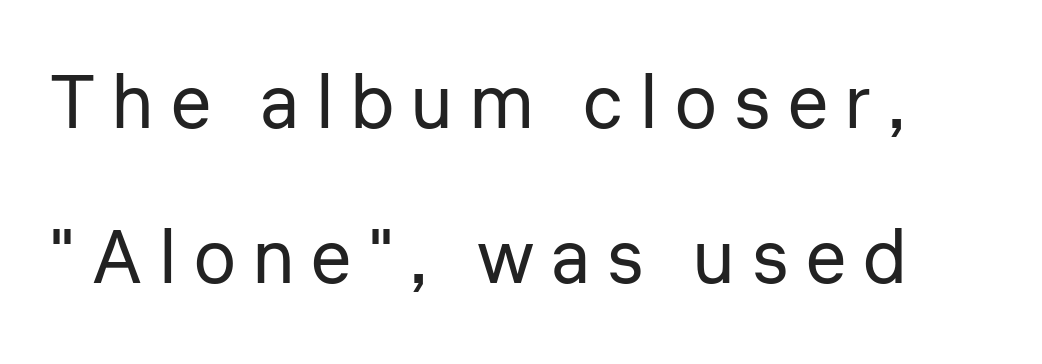
The gaps between neighbouring characters are conspicuously large. A great deal of white space separates one row of letters from the next. Every stem runs plumb, perpendicular to the baseline. No extra ink here — the face is not bold. Serifs: no, the terminals of the letterforms are clean. The rendering uses natural spacing where letterforms have individual widths.
